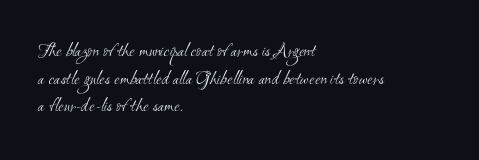
What's the leading like? Ordinary, nothing unusual. Here the glyphs are tracked normally, forming tight word shapes. Has an underline been added? It has not. The strokes carry an ordinary text weight at most.
